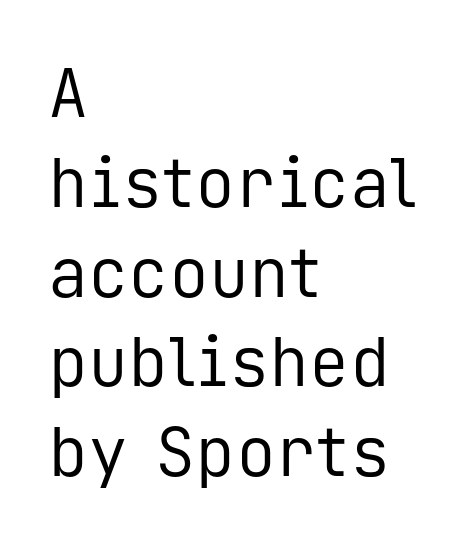
{"serif": "no", "italic": "no", "bold": "no", "weight": "regular", "width": "normal", "stroke_contrast": "low", "x_height": "medium", "monospaced": "yes", "underline": "no", "align": "left", "line_spacing": "normal", "line_spacing_ratio": 1.34, "letter_spacing": "normal", "letter_spacing_em": 0.0, "glyph_px": 67}
